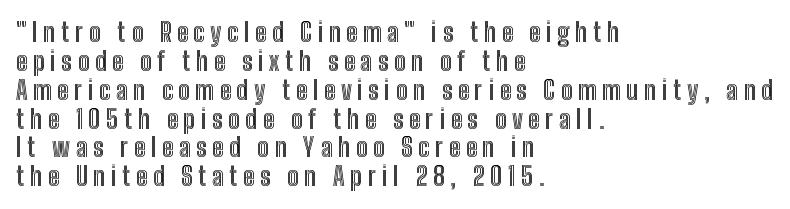
Q: Is the text italic (slanted)? A: No, it is upright.
Q: Is the text underlined? A: No.
Q: How is the paragraph aligned? A: Left-aligned.
Q: Is the spacing between letters normal or unusually wide? A: Unusually wide.
Q: Is the spacing between lines tight, normal or loose? A: Tight.
